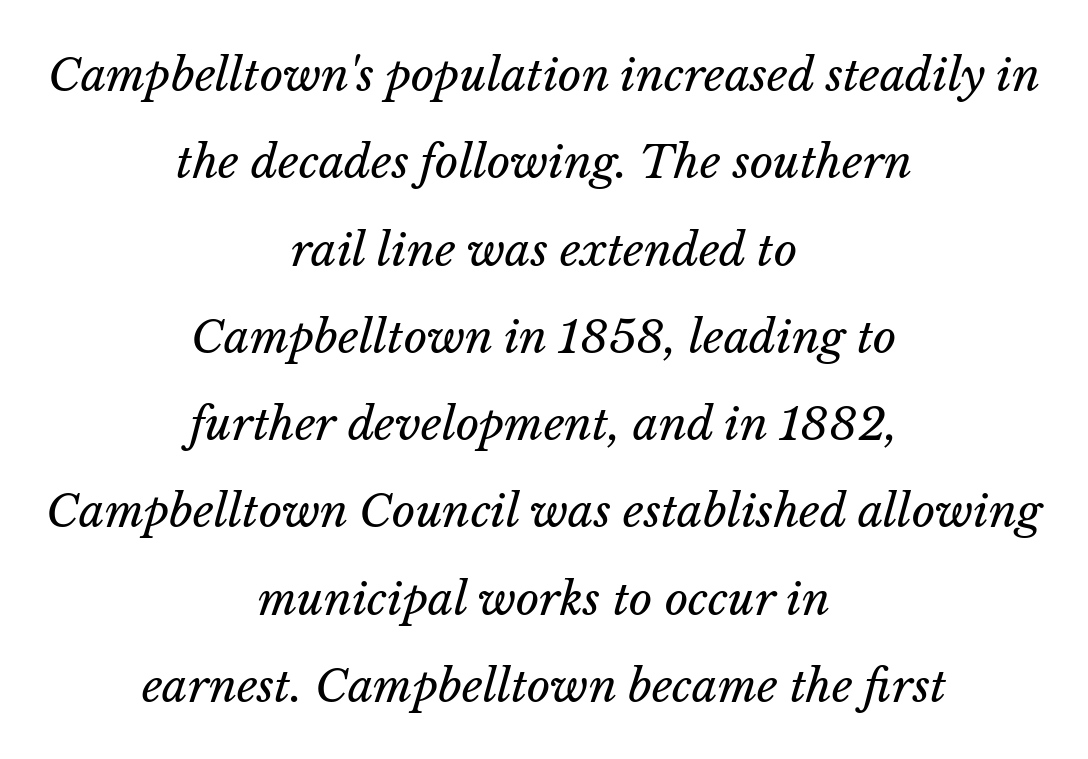
Bare-footed words on every line. The text block is weighted toward neither margin, spreading evenly from the middle. Italic: yes, the glyphs are oblique. A typesetter would call this proportional, since set widths differ per character. Reading down the column, the eye jumps a long way to each next line.
